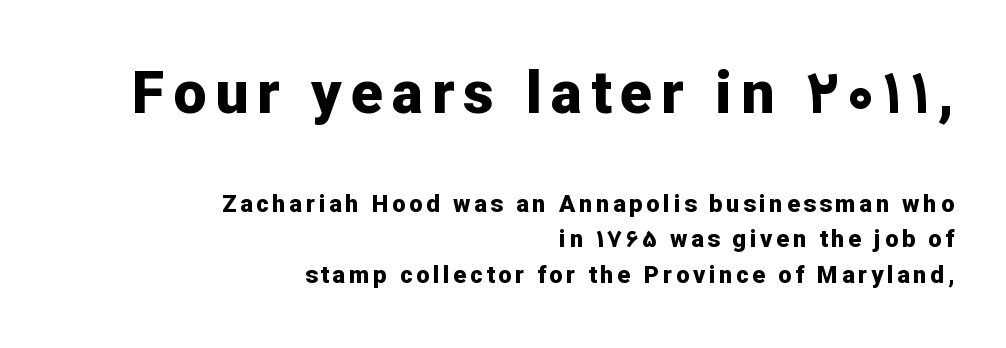
Q: Is the text bold? A: Yes.
Q: Is the text italic (slanted)? A: No, it is upright.
Q: Is the typeface a serif or a sans-serif typeface? A: Sans-serif.
Q: Is the text underlined? A: No.
Q: How is the paragraph aligned? A: Right-aligned.
Q: Is the spacing between lines tight, normal or loose? A: Normal.
Q: Which block of text is set in a larger size, the first (top) or the second (bottom)? A: The first (top) one.
Q: Width (condensed, normal, or wide)? A: Normal.
Q: Stroke contrast? A: Low.
Q: x-height? A: Medium.
Q: Monospaced? A: No.
